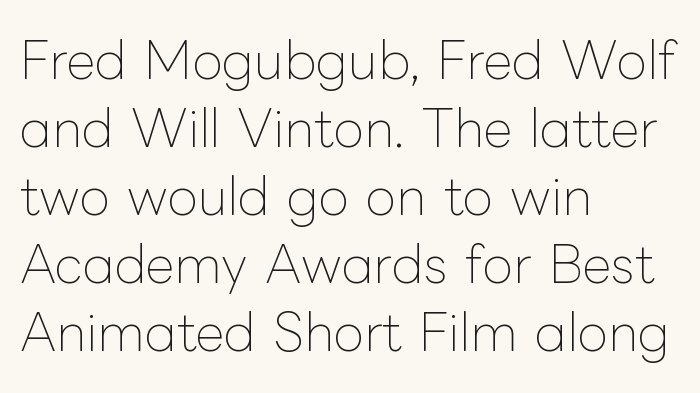
The image shows 50 px thin type, upright; set left-aligned, normal line spacing (1.36x), normal letter spacing, not underlined; low stroke contrast and a medium x-height.
